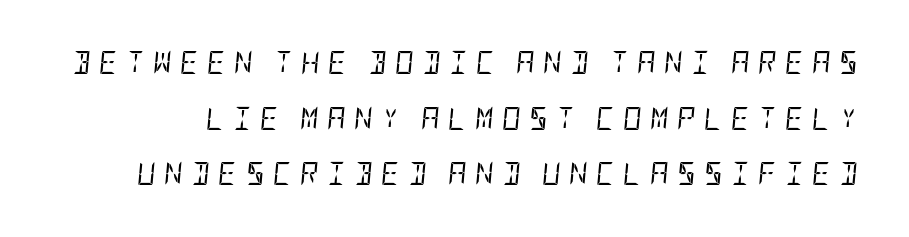
{"italic": "yes", "lean": "right", "slant_degrees": 5, "bold": "no", "underline": "no", "line_spacing": "loose", "line_spacing_ratio": 2.42, "letter_spacing": "wide", "letter_spacing_em": 0.36, "glyph_px": 23}
